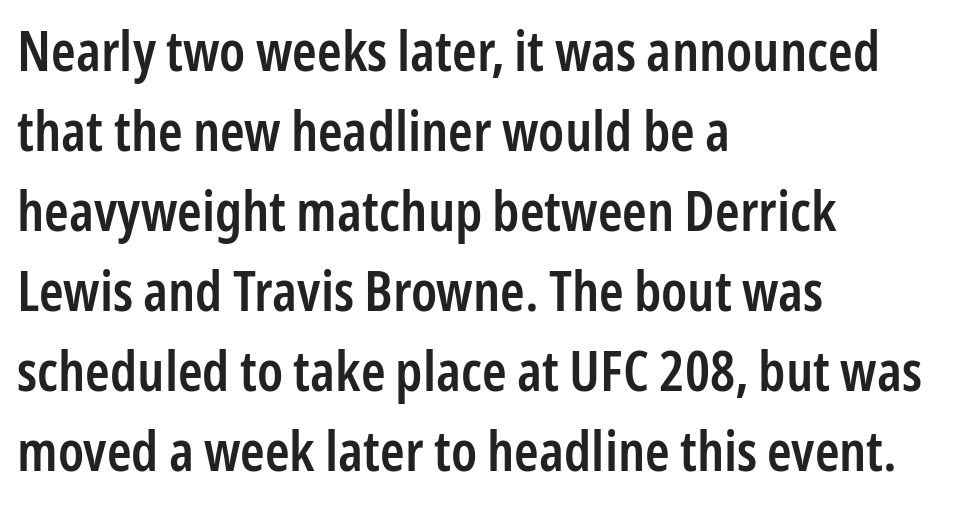
Q: Is the text bold? A: Semi-bold.
Q: Is the text italic (slanted)? A: No, it is upright.
Q: Is the typeface a serif or a sans-serif typeface? A: Sans-serif.
Q: Is the text underlined? A: No.
Q: How is the paragraph aligned? A: Left-aligned.
Q: Is the spacing between letters normal or unusually wide? A: Normal.
Q: Is the spacing between lines tight, normal or loose? A: Normal.
Q: Width (condensed, normal, or wide)? A: Condensed.
Q: Stroke contrast? A: Low.
Q: x-height? A: Medium.
Q: Monospaced? A: No.
